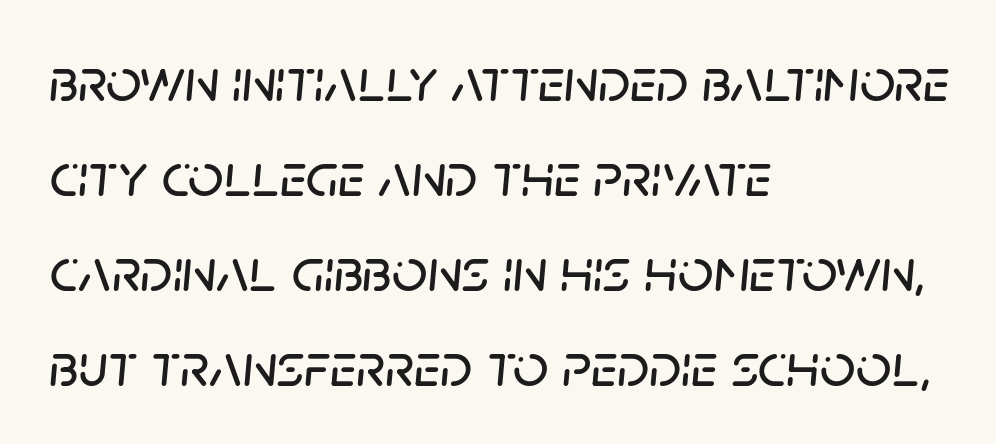
{"italic": "yes", "lean": "right", "slant_degrees": 5, "width": "normal", "stroke_contrast": "low", "x_height": "large", "monospaced": "no", "underline": "no", "align": "left", "line_spacing": "normal", "line_spacing_ratio": 1.53, "letter_spacing": "normal", "letter_spacing_em": 0.0, "glyph_px": 62}
